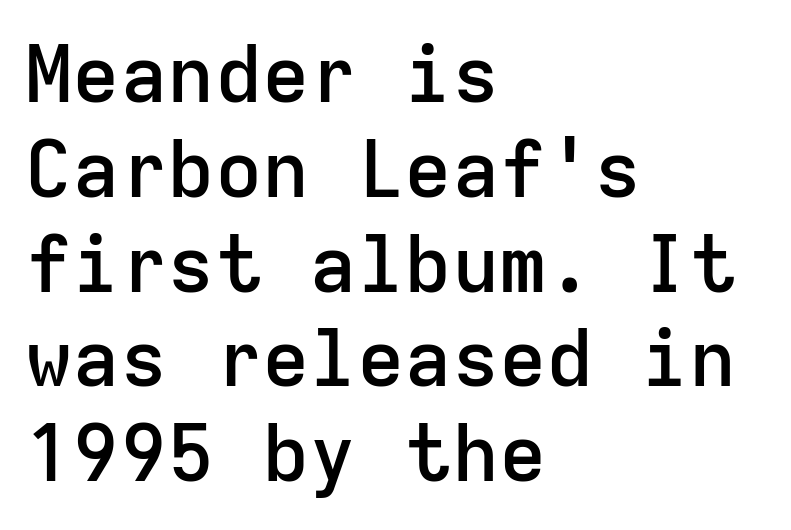
The image shows 79 px semibold sans-serif type, upright, monospaced; set left-aligned, line spacing 1.2x, normal letter spacing, not underlined; low stroke contrast and a medium x-height.
